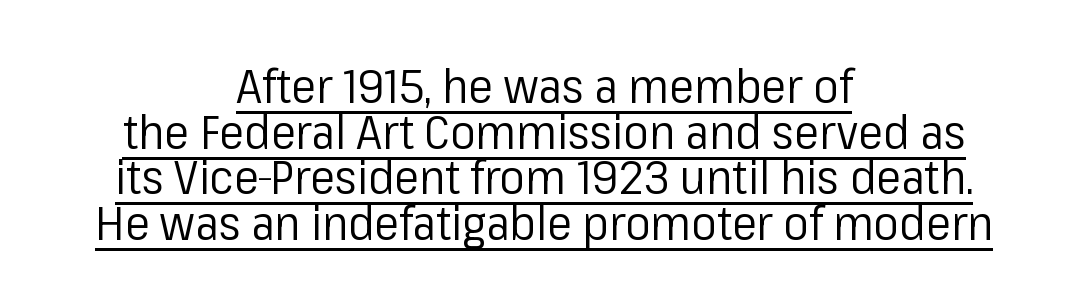
{"serif": "no", "italic": "no", "bold": "no", "weight": "regular", "width": "normal", "stroke_contrast": "low", "x_height": "medium", "monospaced": "no", "underline": "yes", "align": "center", "line_spacing": "tight", "line_spacing_ratio": 0.97, "letter_spacing": "normal", "letter_spacing_em": 0.0, "glyph_px": 47}
